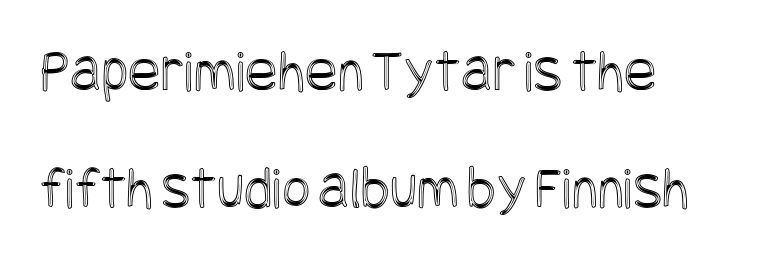
The axis of the letterforms is exactly vertical. The ragged edge is on the right, which tells us the setting is flush left. The specimen omits any rule beneath the text block's lines. If you measured baseline to baseline, you'd find a long distance.
